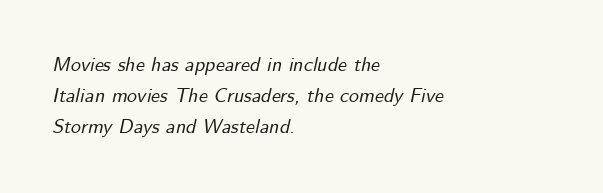
Does extra space separate the letters? No, they use regular spacing. In terms of leading, this rendering sits right in the middle. Type without underlining. The passage is arranged the way most books set body copy — flush left.
